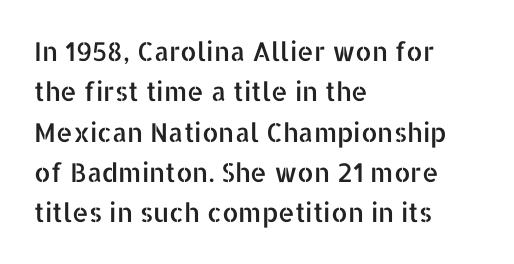
The image shows 26 px text type, upright; set left-aligned, normal line spacing (1.55x), normal letter spacing, not underlined.
